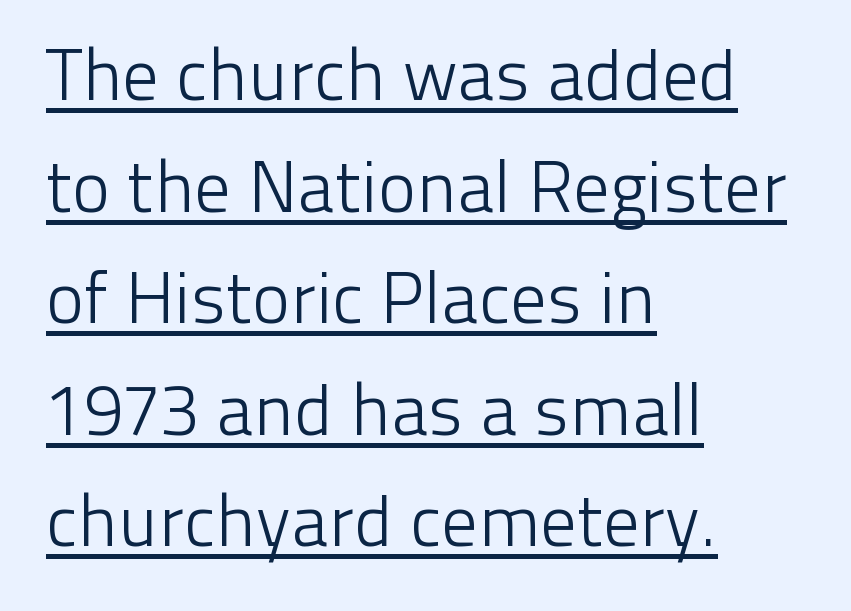
{"serif": "no", "italic": "no", "bold": "no", "weight": "light", "width": "normal", "stroke_contrast": "low", "x_height": "medium", "monospaced": "no", "underline": "yes", "align": "left", "line_spacing": "normal", "line_spacing_ratio": 1.55, "letter_spacing": "normal", "letter_spacing_em": 0.0, "glyph_px": 72}
